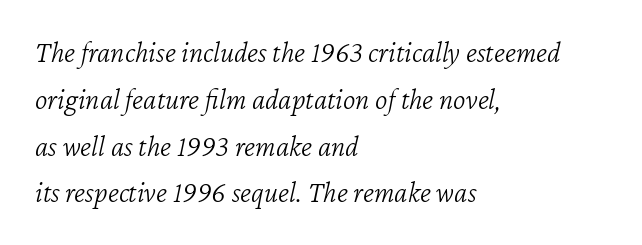
Where is the straight margin? On the left. Check the space under the baseline: it is left empty. Notice how the stems are inclined rather than vertical — that's the hallmark of italics. Letter spacing: default.
